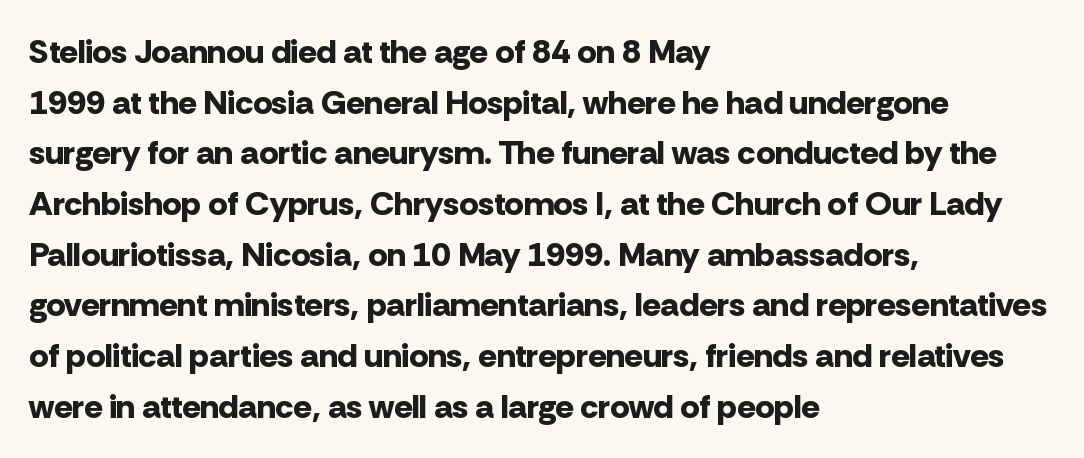
Q: Is the text bold? A: Yes.
Q: Is the text italic (slanted)? A: No, it is upright.
Q: Is the typeface a serif or a sans-serif typeface? A: Sans-serif.
Q: Is the text underlined? A: No.
Q: How is the paragraph aligned? A: Left-aligned.
Q: Is the spacing between letters normal or unusually wide? A: Normal.
Q: Is the spacing between lines tight, normal or loose? A: Normal.
Q: Width (condensed, normal, or wide)? A: Normal.
Q: Stroke contrast? A: Low.
Q: x-height? A: Medium.
Q: Monospaced? A: No.
